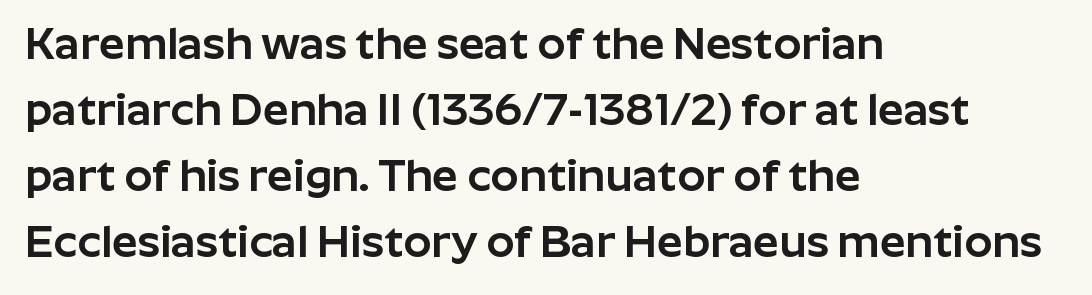
Inter-character spacing is left at the font's built-in metrics. Nope, not italic — everything's standing straight. The face used here is a sans, in the tradition of grotesques and geometrics. The rag falls on the right side of this text block. The vertical gap from one line to the next is medium. The string is rendered with underlining switched off.
